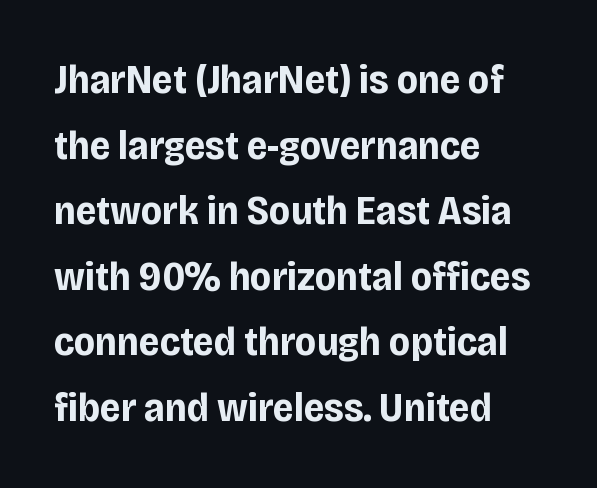
The image shows 41 px bold, condensed sans-serif type, upright; set left-aligned, normal line spacing (1.6x), normal letter spacing, not underlined; low stroke contrast and a large x-height.
